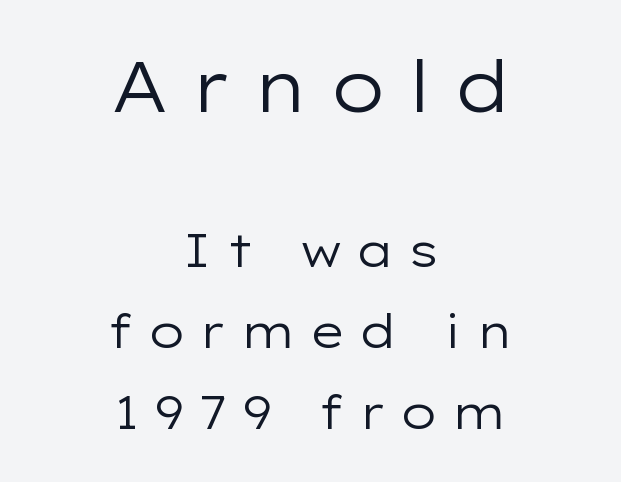
{"serif": "no", "italic": "no", "bold": "no", "weight": "regular", "width": "wide", "stroke_contrast": "low", "x_height": "medium", "monospaced": "no", "underline": "no", "align": "center", "line_spacing_ratio": 1.72, "letter_spacing": "wide", "letter_spacing_em": 0.29, "larger_block": "first", "size_ratio": 1.51, "glyph_px": 71}
